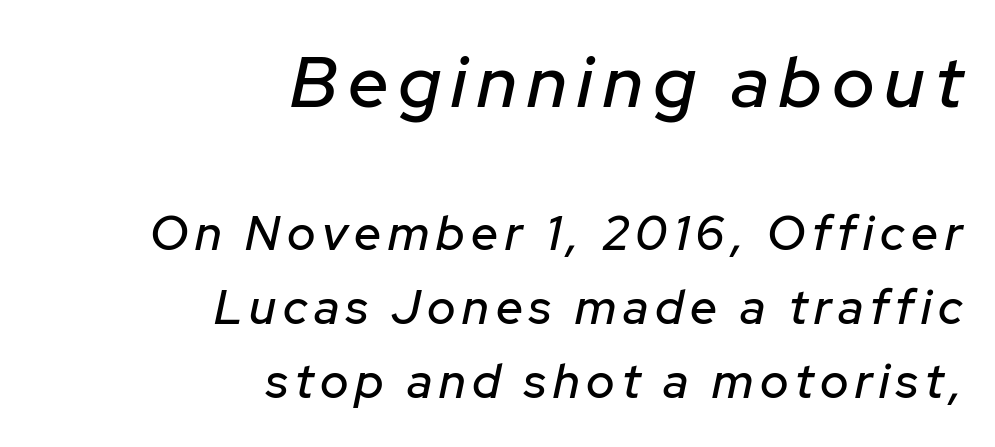
{"italic": "yes", "lean": "right", "slant_degrees": 12, "width": "normal", "stroke_contrast": "low", "x_height": "medium", "monospaced": "no", "underline": "no", "align": "right", "line_spacing": "normal", "line_spacing_ratio": 1.54, "larger_block": "first", "size_ratio": 1.5, "glyph_px": 72}
